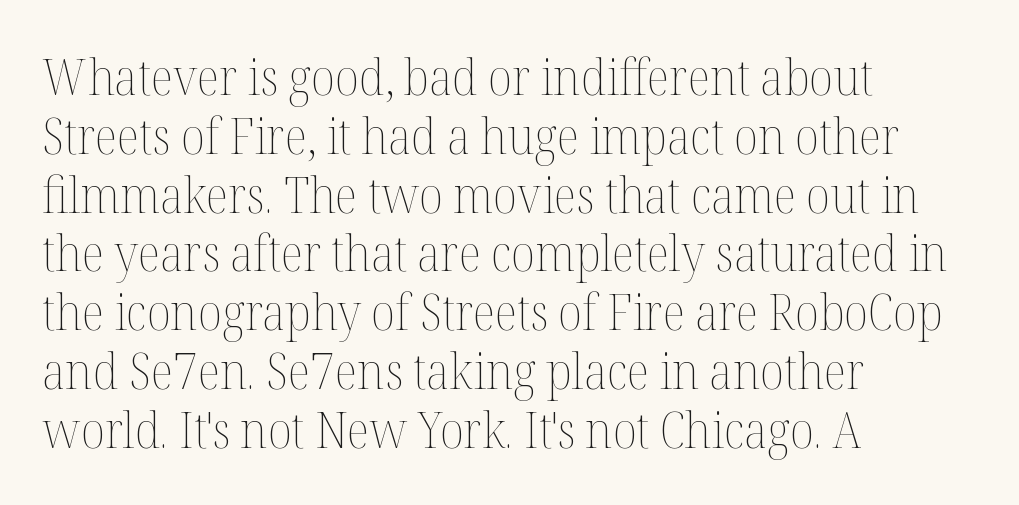
The image shows 49 px thin type, upright; set left-aligned, line spacing 1.2x, normal letter spacing, not underlined; medium stroke contrast and a medium x-height.
